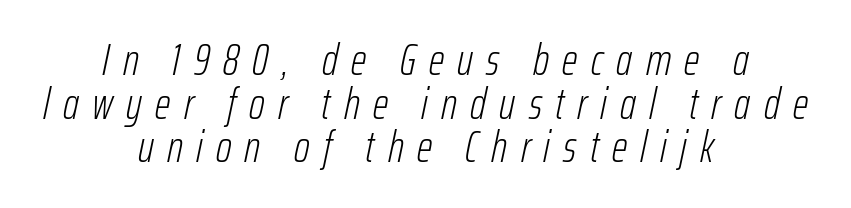
Line starts and ends both wander, symmetrically. If you measured baseline to baseline, you'd find a short distance. Descenders hang freely into open space. Glyph-to-glyph distance is far greater than everyday printed text. This sample has the flowing, uneven cadence of proportional lettering. The text carries the slant typical of an italic or oblique font.
